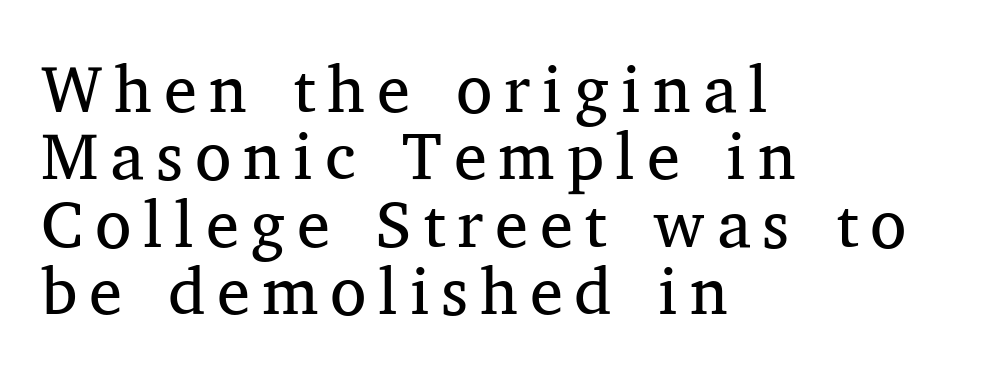
Q: Is the text bold? A: No.
Q: Is the text italic (slanted)? A: No, it is upright.
Q: Is the typeface a serif or a sans-serif typeface? A: Serif.
Q: Is the text underlined? A: No.
Q: How is the paragraph aligned? A: Left-aligned.
Q: Is the spacing between lines tight, normal or loose? A: Tight.
Q: Width (condensed, normal, or wide)? A: Normal.
Q: Stroke contrast? A: Medium.
Q: x-height? A: Medium.
Q: Monospaced? A: No.
